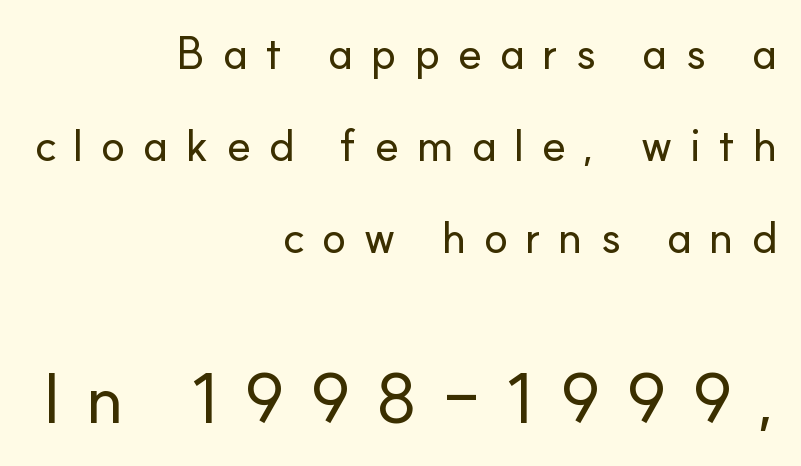
The image shows 68 px sans-serif type, upright; set right-aligned, loose line spacing (2.05x), unusually wide letter spacing (+0.38 em), not underlined; the second (bottom) block is 1.51x larger; low stroke contrast and a small x-height.
